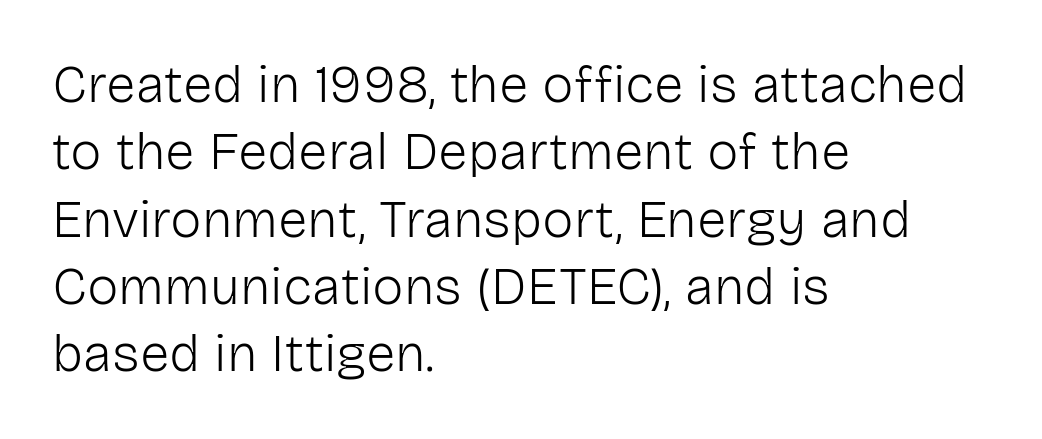
The image shows 53 px light sans-serif type, upright; set left-aligned, normal line spacing (1.27x), normal letter spacing, not underlined; low stroke contrast and a medium x-height.
